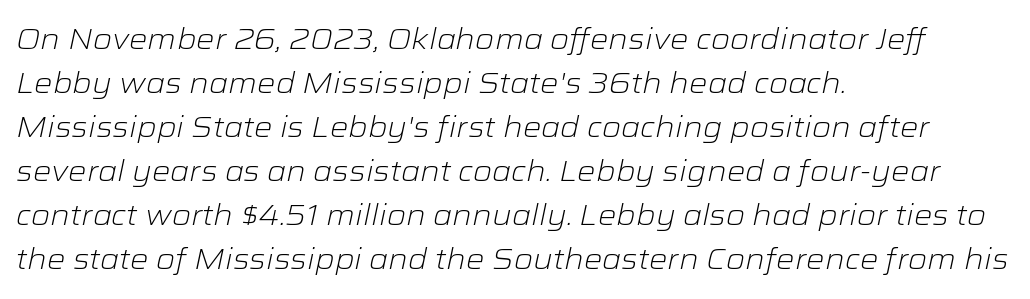
The image shows 29 px light, wide type, italic (leaning right); set left-aligned, normal line spacing (1.52x), normal letter spacing, not underlined; low stroke contrast and a medium x-height.
